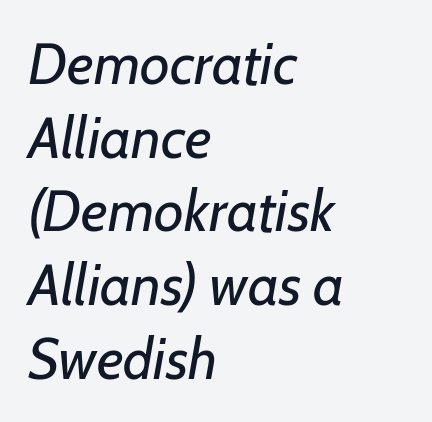
{"italic": "yes", "lean": "right", "slant_degrees": 7, "bold": "no", "weight": "regular", "width": "normal", "stroke_contrast": "low", "x_height": "medium", "monospaced": "no", "underline": "no", "align": "left", "line_spacing": "normal", "line_spacing_ratio": 1.27, "letter_spacing": "normal", "letter_spacing_em": 0.0, "glyph_px": 58}
